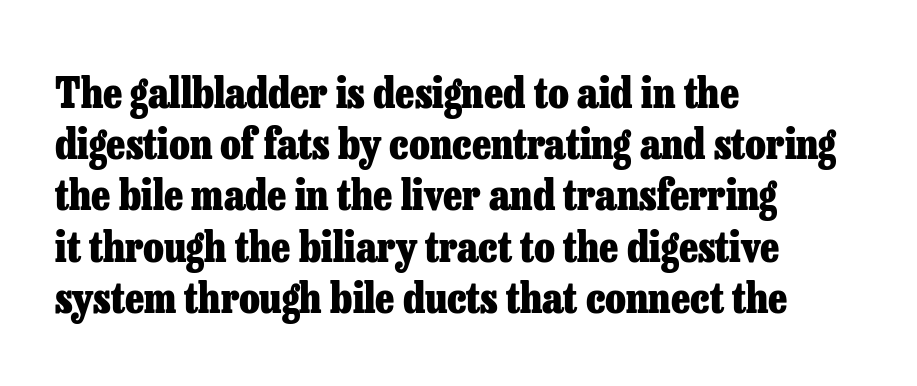
{"serif": "yes", "italic": "no", "bold": "yes", "weight": "heavy", "width": "normal", "stroke_contrast": "low", "x_height": "medium", "monospaced": "no", "underline": "no", "align": "left", "line_spacing_ratio": 1.22, "letter_spacing": "normal", "letter_spacing_em": 0.0, "glyph_px": 42}
